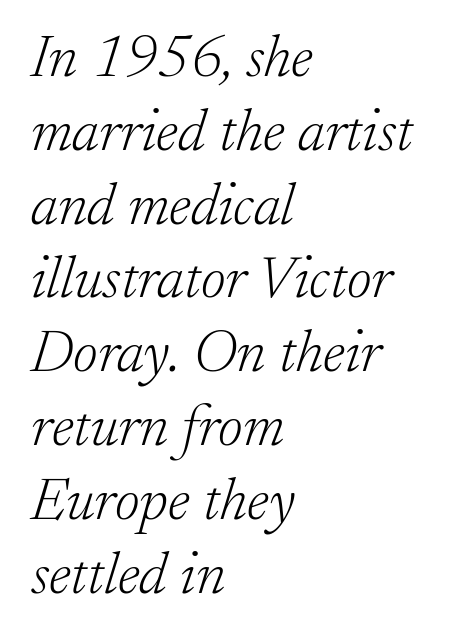
The space directly below the letters is spotless. Old-style or modern, the face here clearly has serifs. This sample uses plain, unmodified letter spacing. No chunkiness to these letters — they're not bold. This is oblique type, the kind used for emphasis or titles. Is the block centered? No — it sits flush against the left margin.
